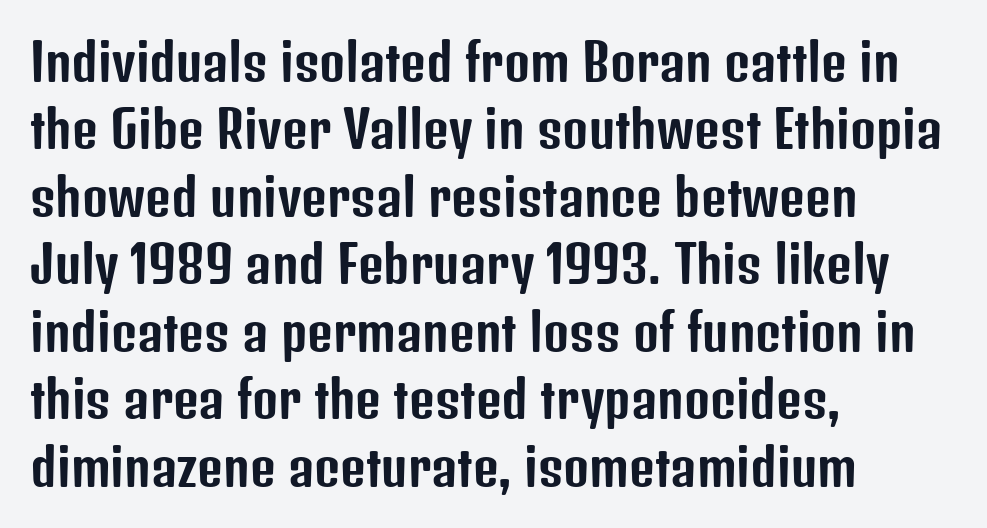
{"serif": "no", "italic": "no", "width": "condensed", "stroke_contrast": "low", "x_height": "medium", "monospaced": "no", "underline": "no", "align": "left", "line_spacing": "normal", "line_spacing_ratio": 1.35, "letter_spacing": "normal", "letter_spacing_em": 0.0, "glyph_px": 50}
